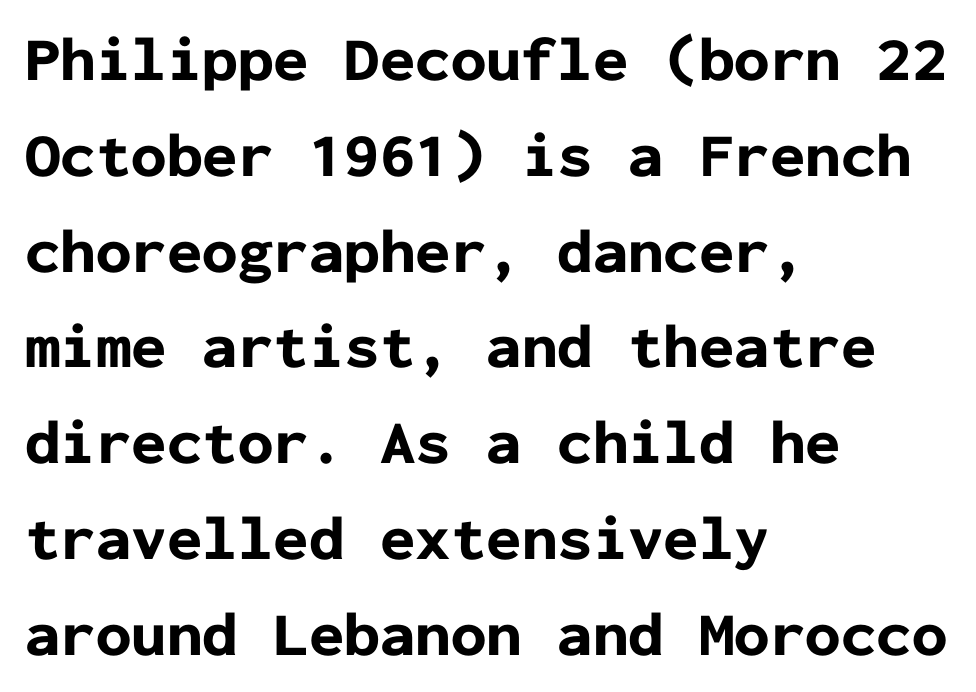
{"serif": "no", "italic": "no", "bold": "yes", "weight": "bold", "width": "normal", "stroke_contrast": "low", "x_height": "medium", "monospaced": "yes", "underline": "no", "align": "left", "line_spacing": "normal", "line_spacing_ratio": 1.52, "letter_spacing": "normal", "letter_spacing_em": 0.0, "glyph_px": 63}
